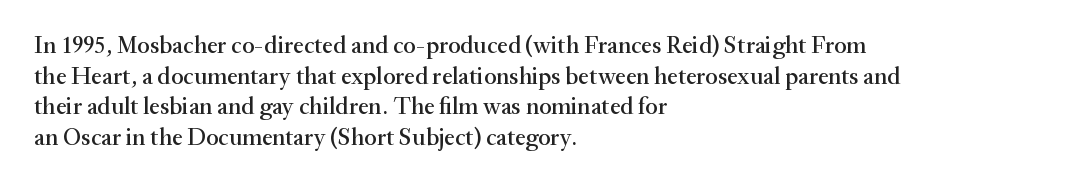
Q: Is the text italic (slanted)? A: No, it is upright.
Q: Is the text underlined? A: No.
Q: How is the paragraph aligned? A: Left-aligned.
Q: Is the spacing between letters normal or unusually wide? A: Normal.
Q: Is the spacing between lines tight, normal or loose? A: Normal.
